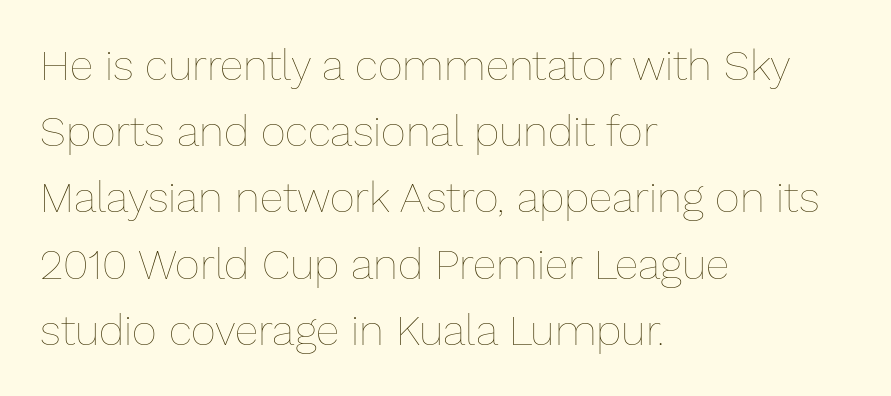
{"italic": "no", "bold": "no", "weight": "thin", "width": "normal", "stroke_contrast": "low", "x_height": "medium", "monospaced": "no", "underline": "no", "align": "left", "line_spacing": "normal", "line_spacing_ratio": 1.54, "letter_spacing": "normal", "letter_spacing_em": 0.0, "glyph_px": 43}
